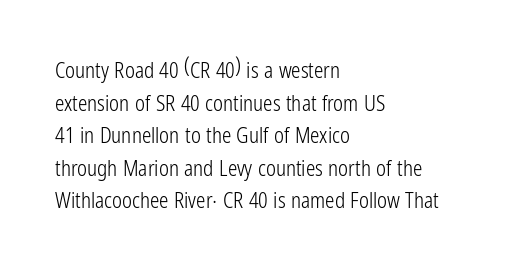
{"italic": "no", "bold": "no", "underline": "no", "align": "left", "line_spacing": "normal", "line_spacing_ratio": 1.55, "letter_spacing": "normal", "letter_spacing_em": 0.0, "glyph_px": 21}
